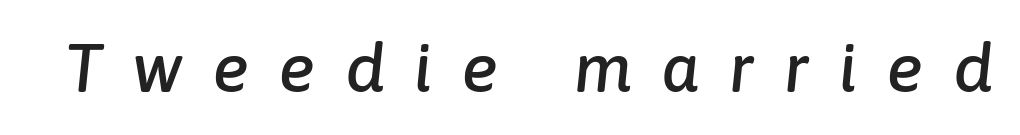
{"italic": "yes", "lean": "right", "slant_degrees": 6, "width": "normal", "stroke_contrast": "low", "x_height": "medium", "monospaced": "no", "underline": "no", "letter_spacing": "wide", "letter_spacing_em": 0.44, "glyph_px": 68}
